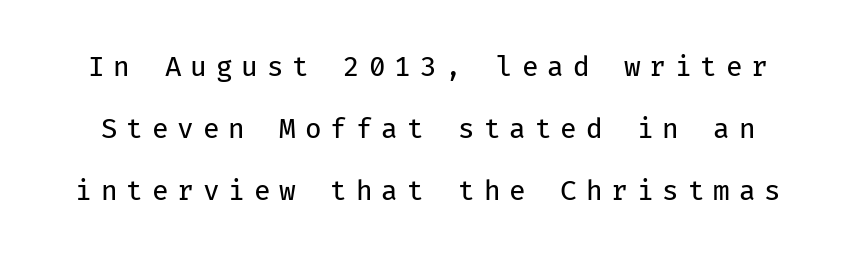
The image shows 27 px text type, upright; set loose line spacing (2.3x), unusually wide letter spacing (+0.33 em), not underlined.
